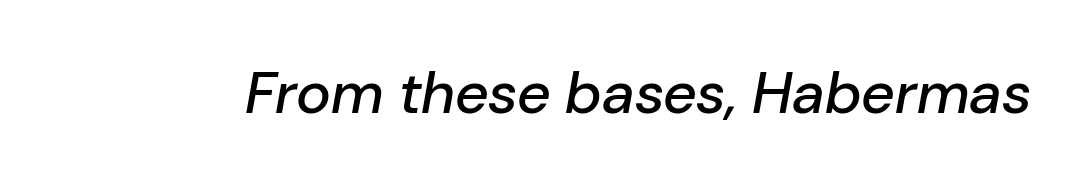
The whole block is typeset with a tilt. Compared with typical body copy, the letter spacing here is the same. The foot of each line stays bare and open. These lines are rendered in a variable-pitch font.
